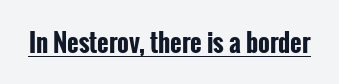
The image shows 25 px bold type, upright; set normal letter spacing, underlined.
